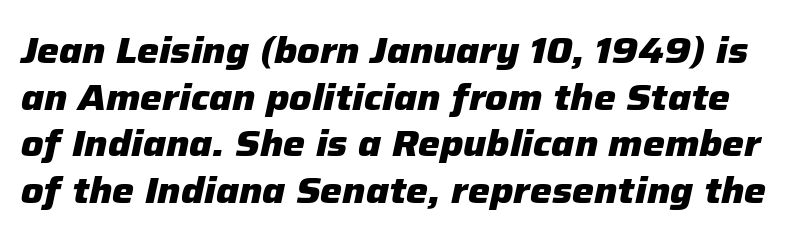
{"italic": "yes", "lean": "right", "slant_degrees": 12, "bold": "yes", "weight": "heavy", "width": "normal", "stroke_contrast": "low", "x_height": "medium", "monospaced": "no", "underline": "no", "line_spacing": "normal", "line_spacing_ratio": 1.26, "letter_spacing": "normal", "letter_spacing_em": 0.0, "glyph_px": 37}
